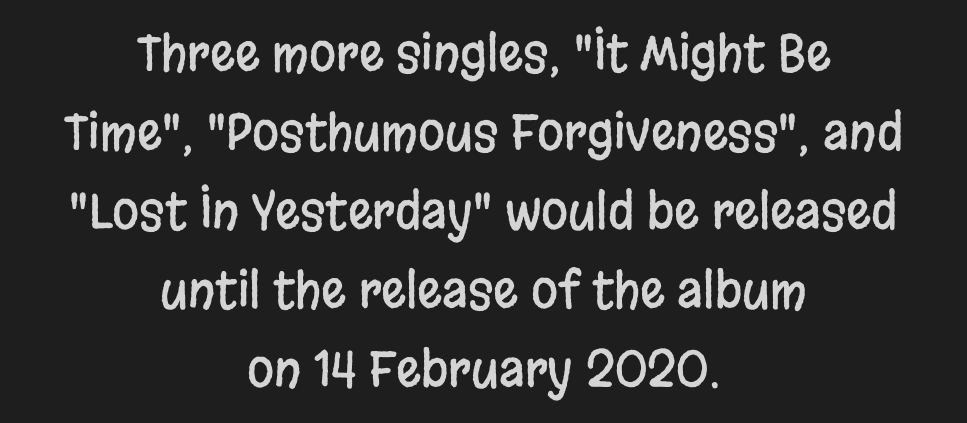
{"serif": "no", "italic": "no", "width": "condensed", "stroke_contrast": "low", "x_height": "large", "monospaced": "no", "underline": "no", "align": "center", "line_spacing": "normal", "line_spacing_ratio": 1.61, "letter_spacing": "normal", "letter_spacing_em": 0.0, "glyph_px": 49}
